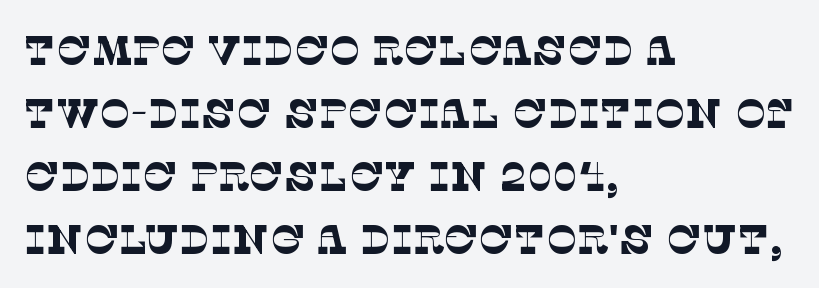
Q: Is the text bold? A: No.
Q: Is the typeface a serif or a sans-serif typeface? A: Serif.
Q: Is the text underlined? A: No.
Q: How is the paragraph aligned? A: Left-aligned.
Q: Is the spacing between letters normal or unusually wide? A: Normal.
Q: Is the spacing between lines tight, normal or loose? A: Normal.
Q: Width (condensed, normal, or wide)? A: Normal.
Q: Stroke contrast? A: Low.
Q: x-height? A: Large.
Q: Monospaced? A: No.
